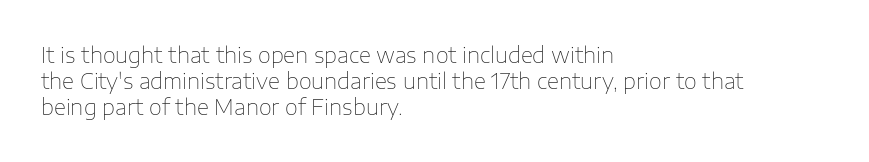
{"italic": "no", "bold": "no", "underline": "no", "align": "left", "line_spacing_ratio": 1.24, "letter_spacing": "normal", "letter_spacing_em": 0.0, "glyph_px": 21}
